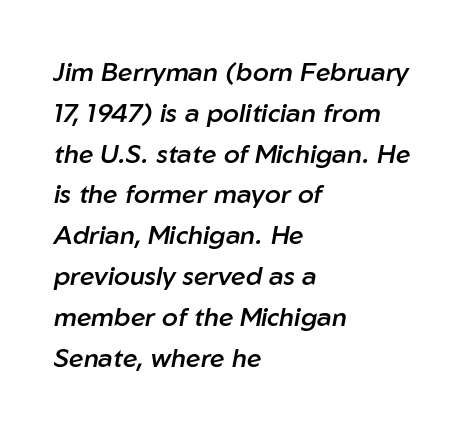
Q: Is the text bold? A: Semi-bold.
Q: Is the text italic (slanted)? A: Yes, it leans right by about 10 degrees.
Q: Is the text underlined? A: No.
Q: How is the paragraph aligned? A: Left-aligned.
Q: Is the spacing between letters normal or unusually wide? A: Normal.
Q: Is the spacing between lines tight, normal or loose? A: Normal.
